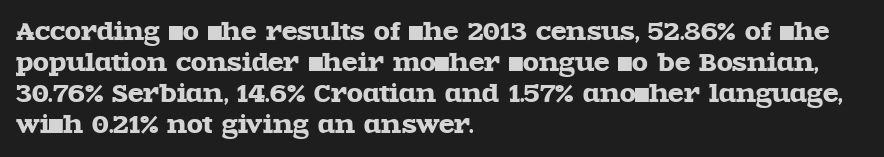
The image shows 23 px text type, upright; set left-aligned, normal line spacing (1.35x), normal letter spacing, not underlined.
